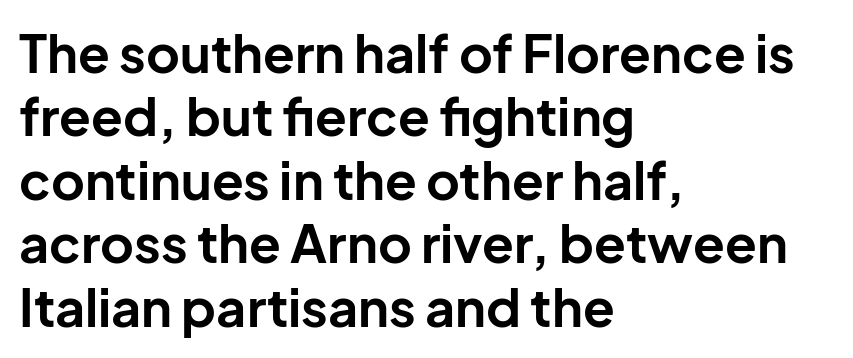
Note the varied advance widths — an 'i' is clearly narrower than an 'm'. Is the letter spacing exaggerated? No — it looks like the ordinary default. Emphasis by weight is at full strength: bold. Visually the block forms a straight wall on the left and a jagged coastline on the right. These lines are composed in type without serifs.
